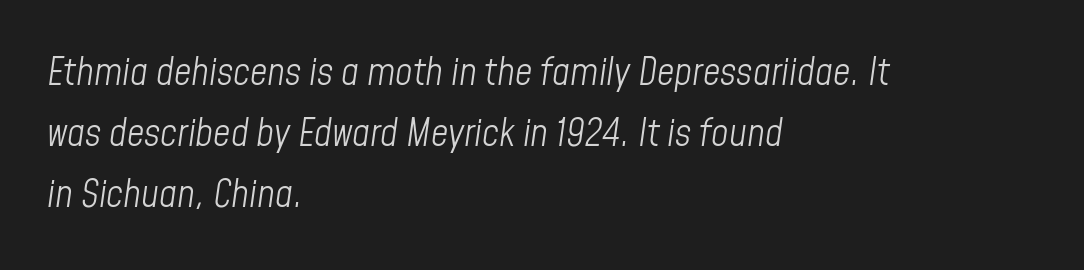
Line starts are locked; line ends wander. The letters are slanted; this is an italic face. Has an underline been added? It has not. Words appear dense and cohesive because spacing is normal. Think of a printed novel: that variable character pitch is what you see here.
